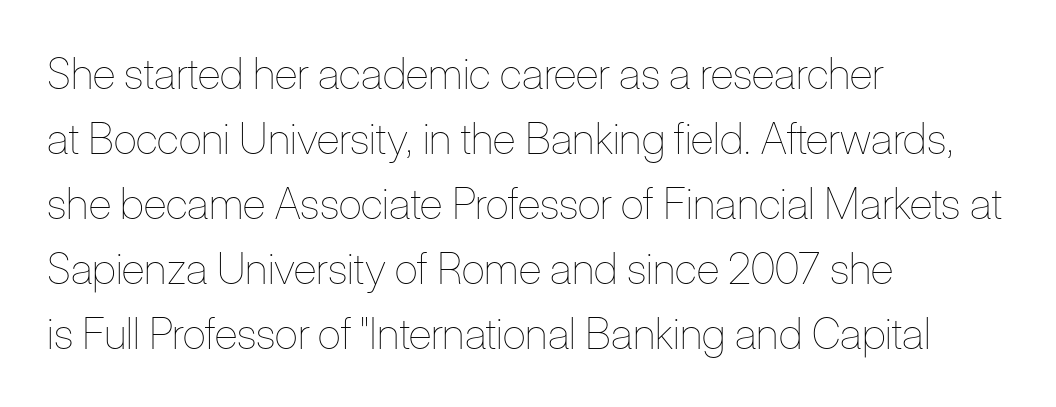
{"italic": "no", "bold": "no", "weight": "thin", "width": "condensed", "stroke_contrast": "low", "x_height": "medium", "monospaced": "no", "underline": "no", "align": "left", "line_spacing": "normal", "line_spacing_ratio": 1.51, "letter_spacing": "normal", "letter_spacing_em": 0.0, "glyph_px": 43}
